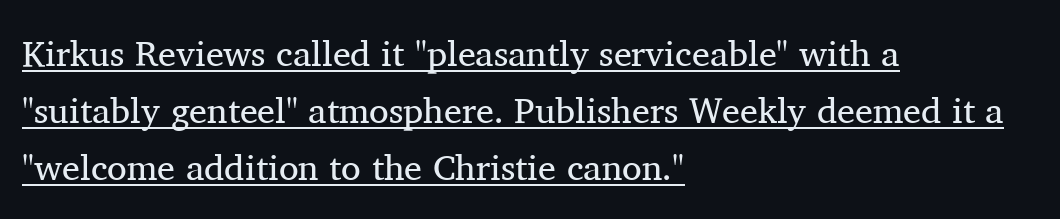
The image shows 36 px regular-weight serif type, upright; set left-aligned, normal line spacing (1.59x), normal letter spacing, underlined; medium stroke contrast and a medium x-height.
